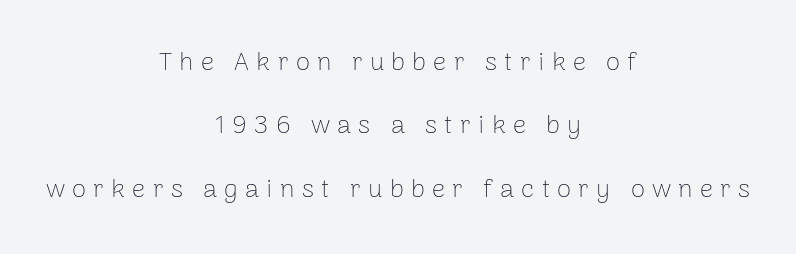
The image shows 26 px text type, upright; set centered, loose line spacing (2.44x), unusually wide letter spacing (+0.28 em), not underlined.
